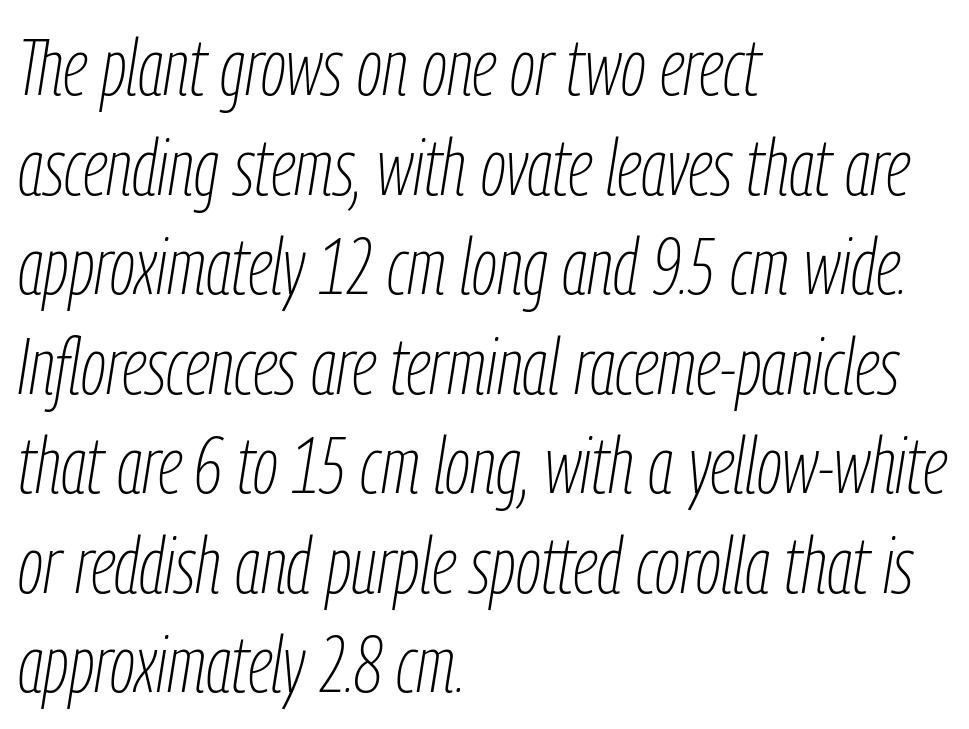
The image shows 79 px thin, condensed type, italic (leaning right); set left-aligned, normal line spacing (1.26x), normal letter spacing, not underlined; low stroke contrast and a medium x-height.
